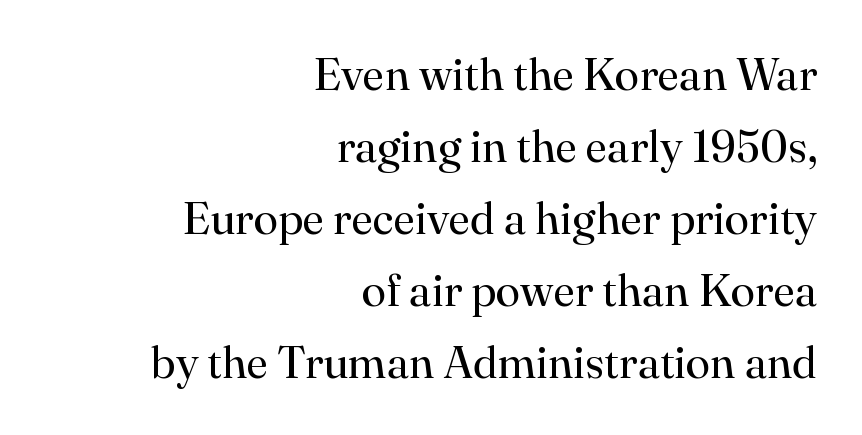
{"serif": "yes", "italic": "no", "bold": "no", "weight": "regular", "width": "normal", "stroke_contrast": "high", "x_height": "small", "monospaced": "no", "underline": "no", "align": "right", "line_spacing": "normal", "line_spacing_ratio": 1.6, "letter_spacing": "normal", "letter_spacing_em": 0.0, "glyph_px": 45}
